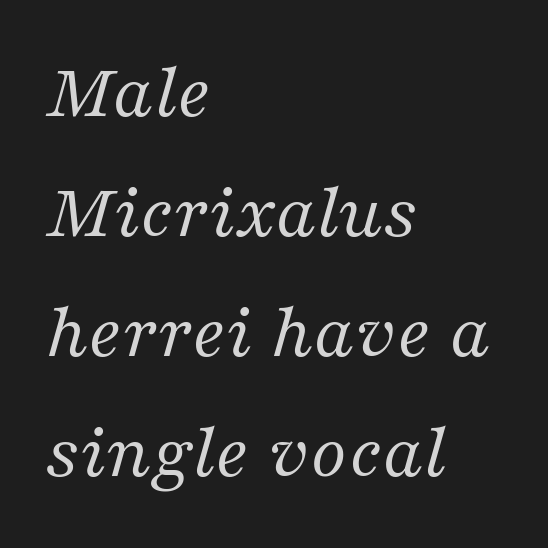
A quiet, ordinary-to-light weight characterises the typeface. Any mark beneath the type? The region is blank. The passage shown stacks its lines at a standard gap. The rendering keeps characters at their native spacing. Is this a fixed-width face? No — the glyphs have proportional, varying widths. When letters slant like this, we call the style italic.
